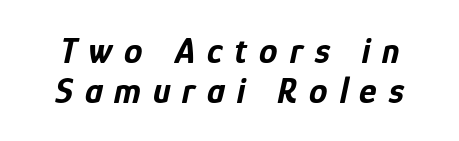
{"italic": "yes", "lean": "right", "slant_degrees": 12, "bold": "yes", "weight": "bold", "width": "condensed", "stroke_contrast": "low", "x_height": "medium", "monospaced": "no", "underline": "no", "line_spacing": "tight", "line_spacing_ratio": 1.07, "letter_spacing": "wide", "letter_spacing_em": 0.32, "glyph_px": 37}
